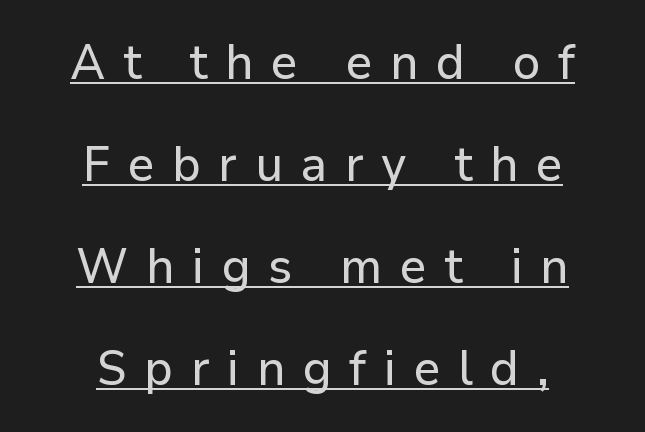
{"serif": "no", "italic": "no", "width": "normal", "stroke_contrast": "low", "x_height": "medium", "monospaced": "no", "underline": "yes", "align": "center", "line_spacing": "loose", "line_spacing_ratio": 2.08, "letter_spacing": "wide", "letter_spacing_em": 0.36, "glyph_px": 49}
